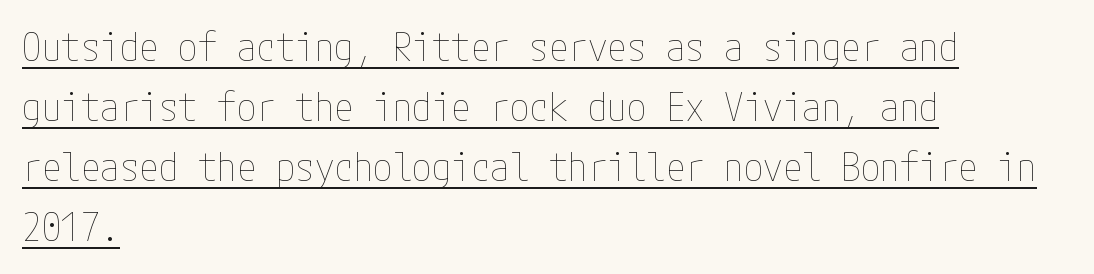
The image shows 39 px thin, condensed type, upright; set left-aligned, normal line spacing (1.54x), normal letter spacing, underlined; low stroke contrast and a medium x-height.
